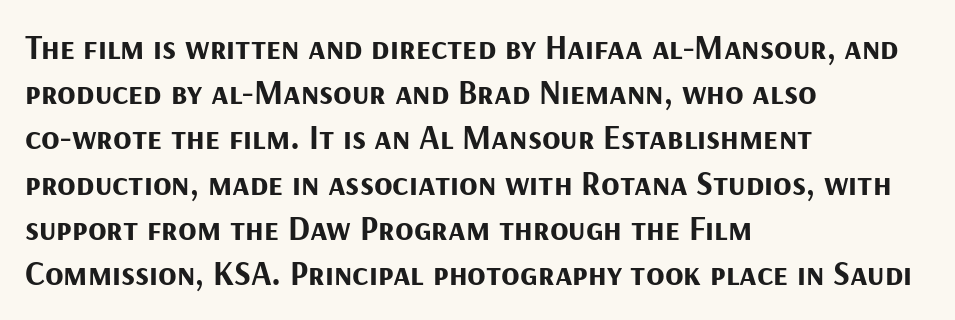
Whoever set this chose a conventional vertical rhythm. A roman cut, with each character standing at attention. Descenders are the only things crossing below the line. Note the varied advance widths — an 'i' is clearly narrower than an 'm'. How are the letters spaced? Ordinarily, with no added tracking. What weight is shown? A full bold with thick strokes.
